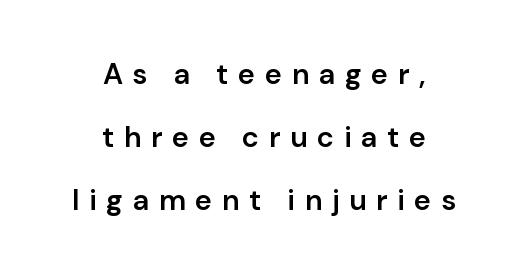
The letters stand straight up with perfectly vertical stems. A bit beefed up — I'd call it semibold rather than bold. The typesetter chose a symmetrical, centered arrangement here. Nope, no serifs anywhere on these letters.
